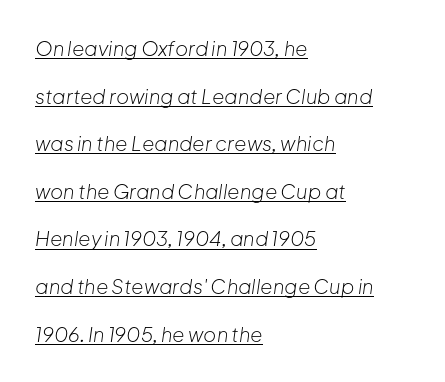
Students, observe the line beneath the letters — that is underlining. Is the type heavy? It reads as light-to-regular instead. One glance says open: line gaps are wider than usual. Each word holds together tightly as a unit, with standard inter-letter gaps.
